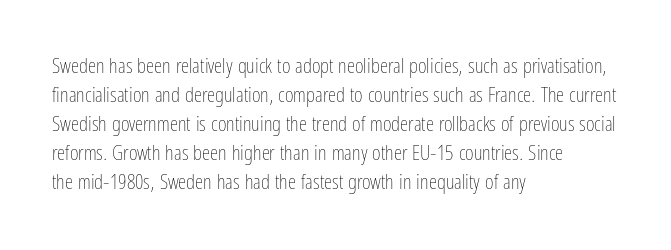
The image shows 21 px text type, upright; set left-aligned, normal line spacing (1.38x), normal letter spacing, not underlined.
